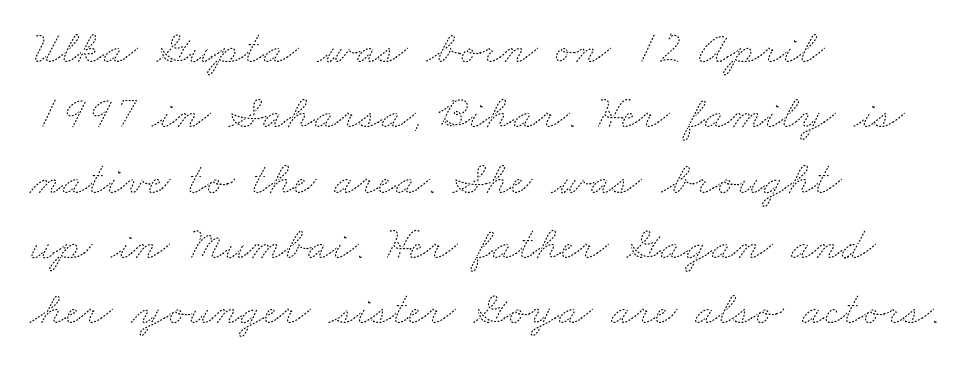
The image shows 47 px thin, wide type; set left-aligned, normal line spacing (1.39x), normal letter spacing, not underlined; medium stroke contrast and a small x-height.
